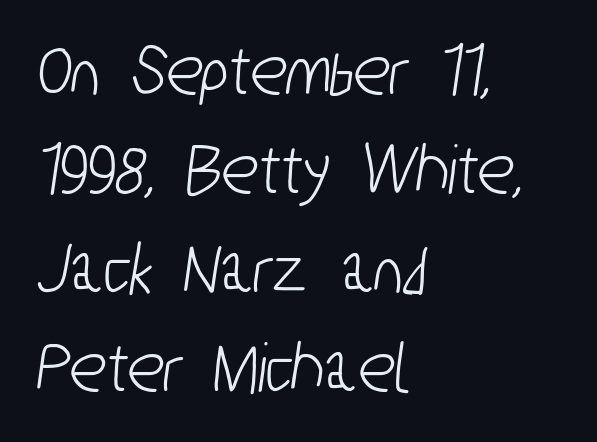
The image shows 75 px condensed sans-serif type; set left-aligned, normal line spacing (1.32x), normal letter spacing, not underlined; low stroke contrast and a medium x-height.
